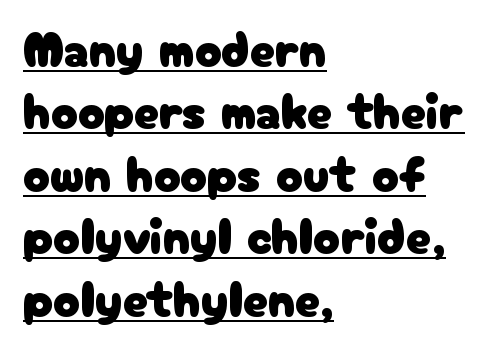
{"serif": "no", "italic": "no", "width": "normal", "stroke_contrast": "low", "x_height": "medium", "monospaced": "no", "underline": "yes", "align": "left", "line_spacing": "normal", "line_spacing_ratio": 1.25, "letter_spacing": "normal", "letter_spacing_em": 0.0, "glyph_px": 50}
